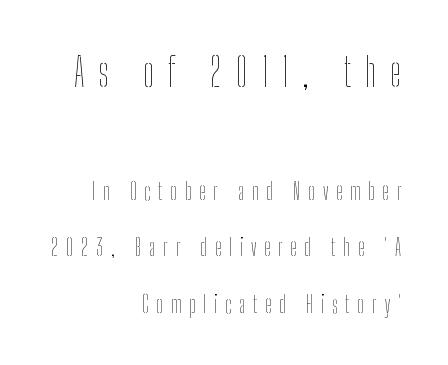
{"italic": "no", "bold": "no", "weight": "thin", "width": "condensed", "stroke_contrast": "low", "x_height": "medium", "monospaced": "no", "underline": "no", "align": "right", "line_spacing": "loose", "line_spacing_ratio": 2.45, "letter_spacing": "wide", "letter_spacing_em": 0.34, "larger_block": "first", "size_ratio": 1.74, "glyph_px": 40}
